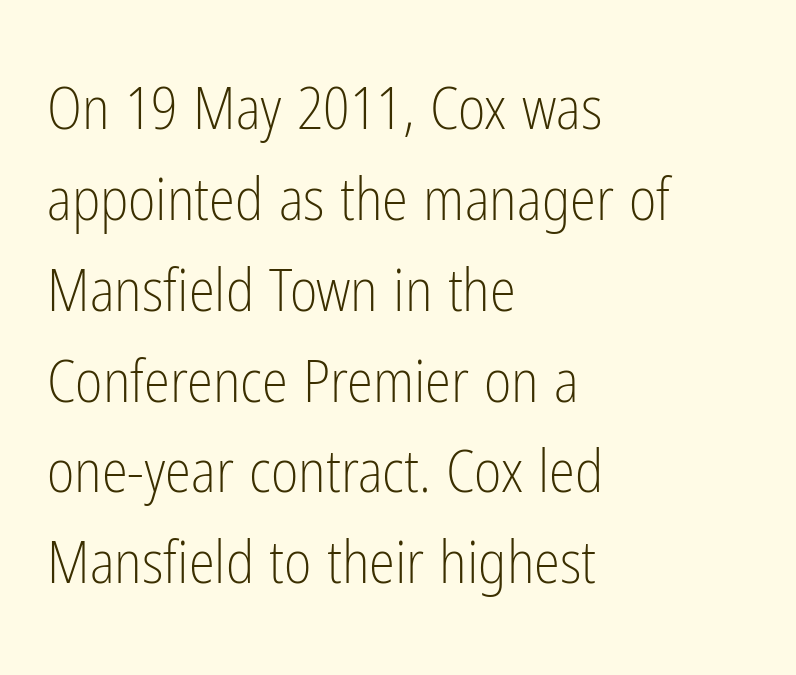
Stems here are at most as thick as an everyday book face. The lines sit at an ordinary, default distance from one another. Tracking here is standard; glyphs follow each other at the usual distance. Vertical strokes here are truly vertical. This rendering features lettering with no underline. Short and long lines alike share a common starting point at left.
